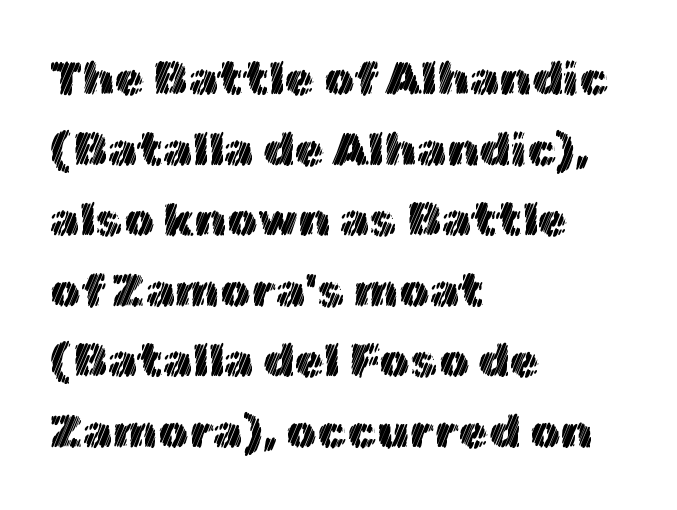
The foot of each line stays bare and open. Caption: multi-line text, flush left, ragged right. A typesetter would call this leading conventional body-copy spacing. The rendering keeps characters at their native spacing. Do the characters align in a grid? No, the font is proportional. Does the lettering tilt? It doesn't — this is upright.
